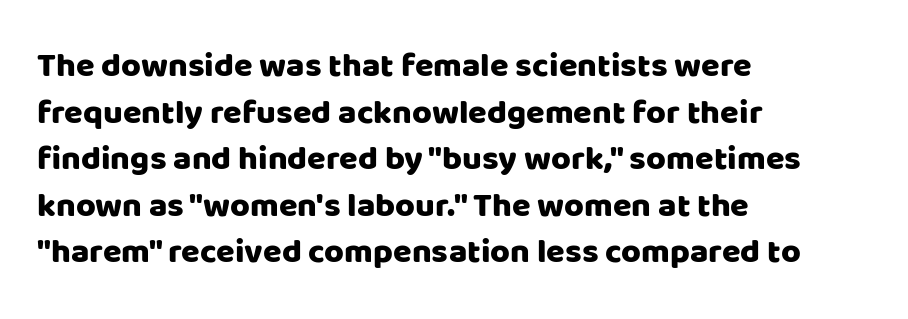
The image shows 34 px sans-serif type, upright; set left-aligned, normal line spacing (1.37x), normal letter spacing, not underlined; low stroke contrast and a large x-height.
